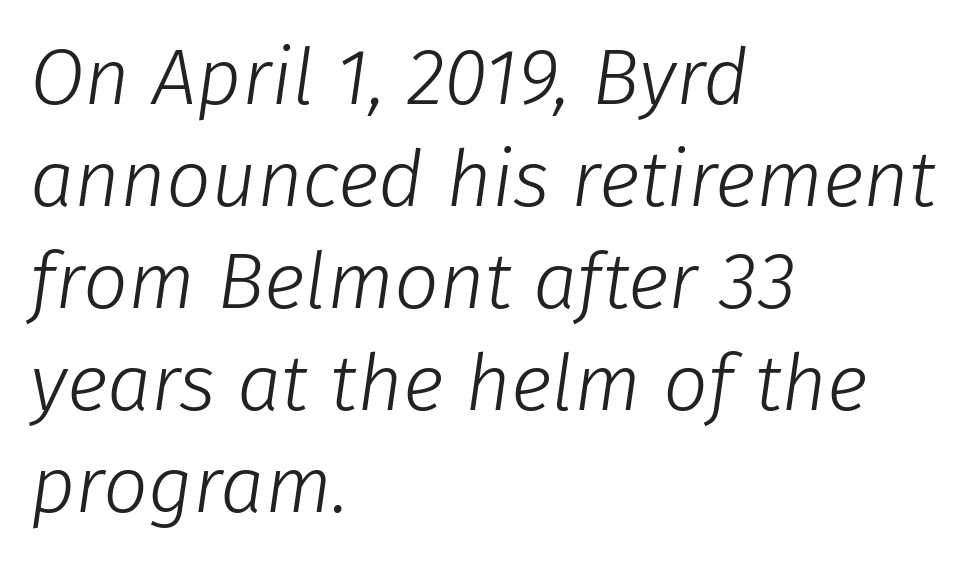
{"italic": "yes", "lean": "right", "slant_degrees": 8, "bold": "no", "weight": "light", "width": "normal", "stroke_contrast": "low", "x_height": "medium", "monospaced": "no", "underline": "no", "align": "left", "line_spacing": "normal", "line_spacing_ratio": 1.29, "letter_spacing": "normal", "letter_spacing_em": 0.0, "glyph_px": 79}
